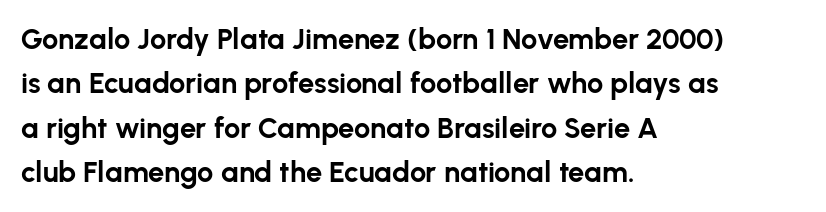
{"serif": "no", "italic": "no", "bold": "yes", "weight": "bold", "width": "normal", "stroke_contrast": "low", "x_height": "medium", "monospaced": "no", "underline": "no", "align": "left", "line_spacing": "normal", "line_spacing_ratio": 1.53, "letter_spacing": "normal", "letter_spacing_em": 0.0, "glyph_px": 29}
